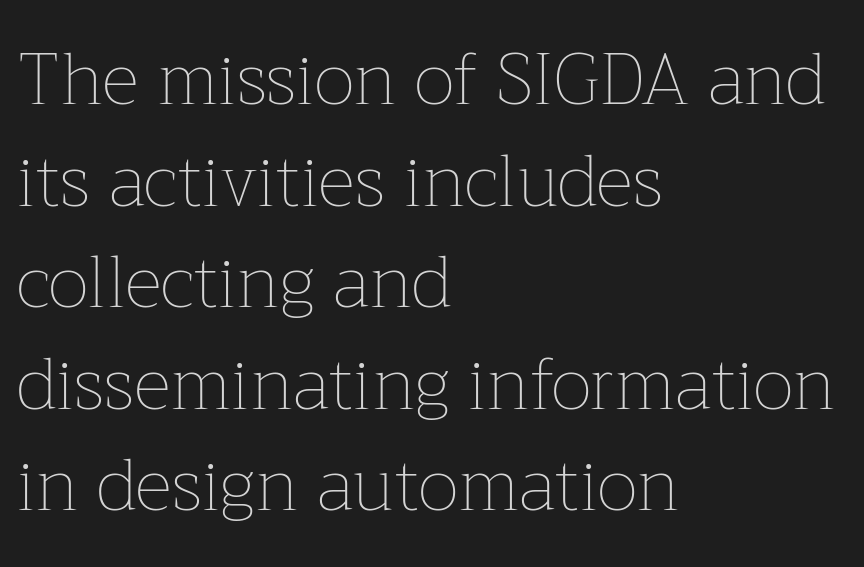
{"italic": "no", "bold": "no", "weight": "thin", "width": "normal", "stroke_contrast": "low", "x_height": "medium", "monospaced": "no", "underline": "no", "align": "left", "line_spacing": "normal", "line_spacing_ratio": 1.41, "letter_spacing": "normal", "letter_spacing_em": 0.0, "glyph_px": 72}
